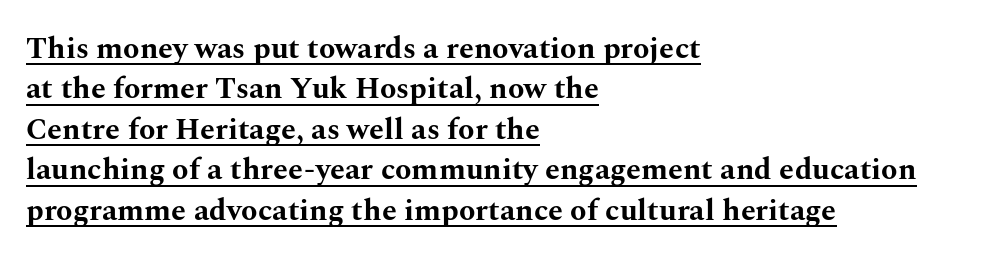
This sample has the flowing, uneven cadence of proportional lettering. Nothing unusual about the tracking: characters are spaced as the font intends. Typographic density is high because the face is bold. Leftover space on each line is placed entirely after the last word. Each new line begins a customary step beneath the previous one. When letters stand straight like this, we call the style roman or upright.
